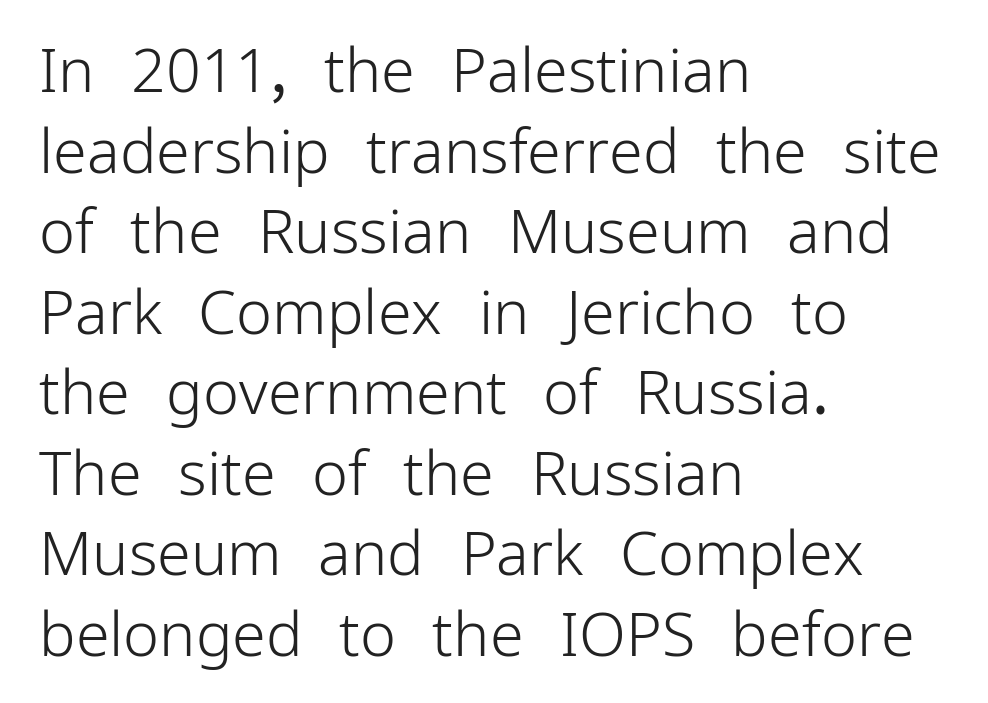
{"serif": "no", "italic": "no", "bold": "no", "weight": "light", "width": "normal", "stroke_contrast": "low", "x_height": "medium", "monospaced": "no", "underline": "no", "align": "left", "line_spacing": "normal", "line_spacing_ratio": 1.32, "letter_spacing": "normal", "letter_spacing_em": 0.0, "glyph_px": 61}
